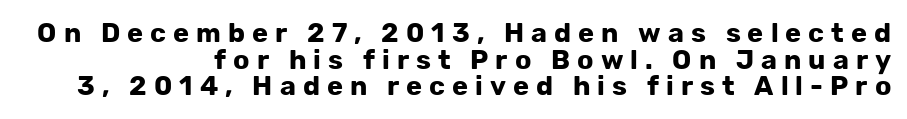
{"italic": "no", "bold": "yes", "underline": "no", "align": "right", "line_spacing": "tight", "line_spacing_ratio": 0.99, "letter_spacing": "wide", "letter_spacing_em": 0.26, "glyph_px": 27}
